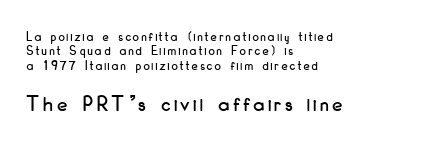
The image shows 23 px text type, upright; set left-aligned, tight line spacing (1.02x), not underlined; the second (bottom) block is 1.64x larger.
